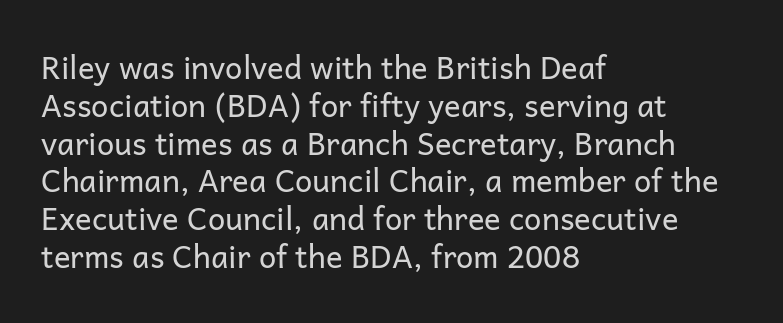
Which margin do the lines hug? The left one — the right edge is uneven. Type style note: lacks serifs. Does the lettering tilt? It doesn't — this is upright. The foot of each line stays bare and open. The horizontal fit of the characters is conventional and even.
